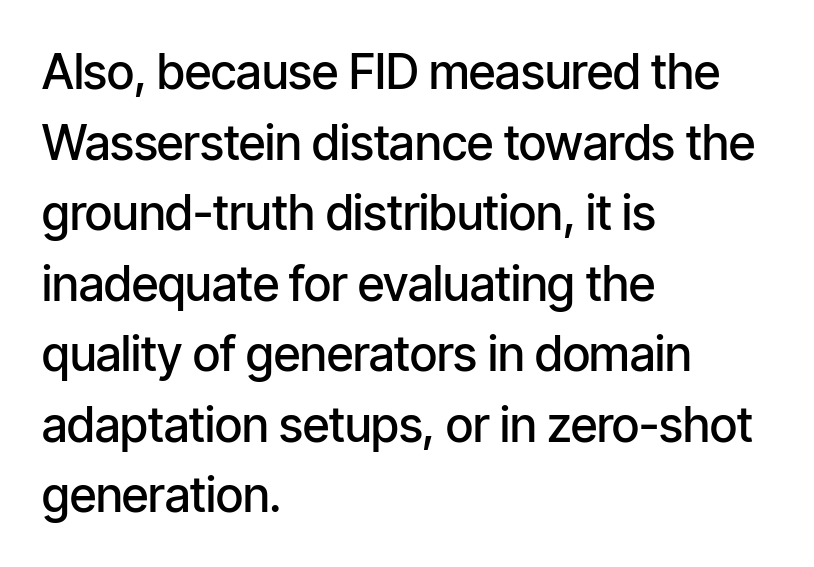
A typesetter would call this proportional, since set widths differ per character. The compositor pushed each line to the left boundary. This rendering features lettering with no underline. This is sans-serif lettering, the kind often seen on screens and signage. Caption: standard tracking, unaltered. Notice how descenders clear the ascenders below comfortably — that's standard leading.
